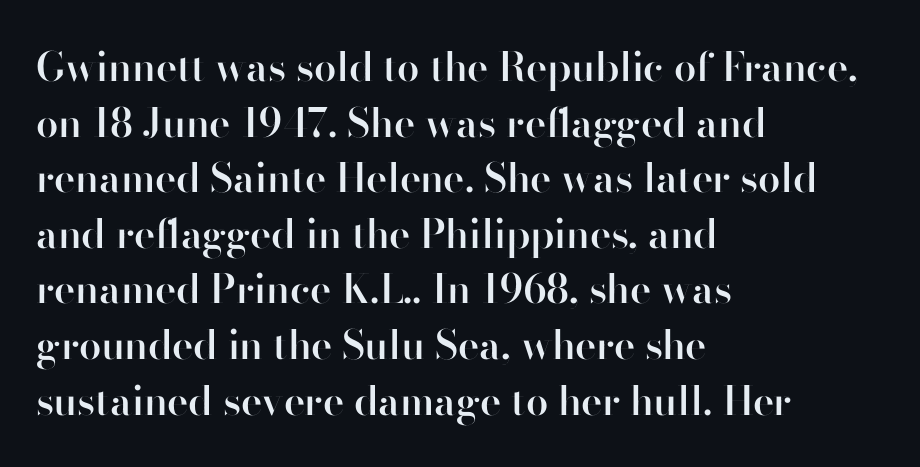
The image shows 40 px semibold sans-serif type, upright; set left-aligned, normal line spacing (1.39x), normal letter spacing, not underlined; high stroke contrast and a small x-height.
